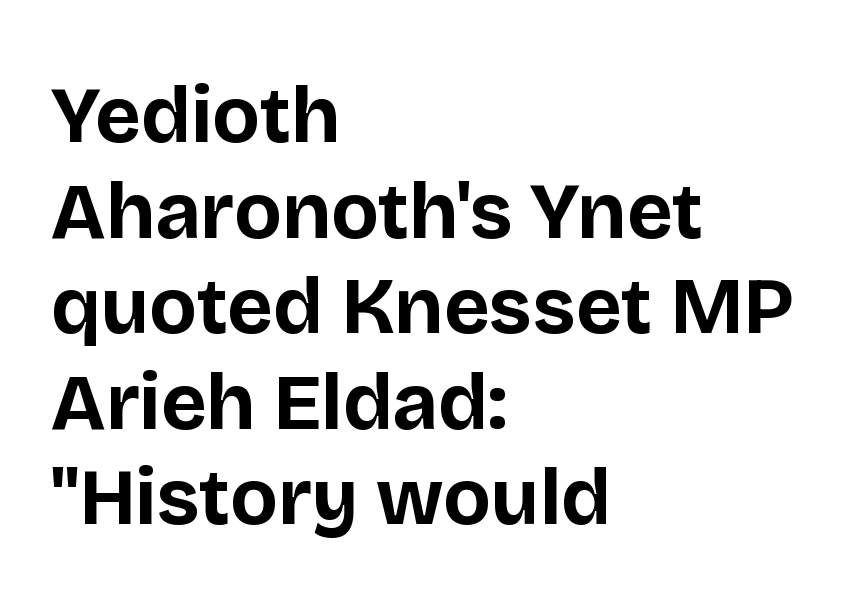
Reading down the block, your eye returns to a fixed left position each line. Serifs: no, the terminals of the letterforms are clean. No italicization has been applied; the sample stays upright. The sample has been set heavy, in full bold.
